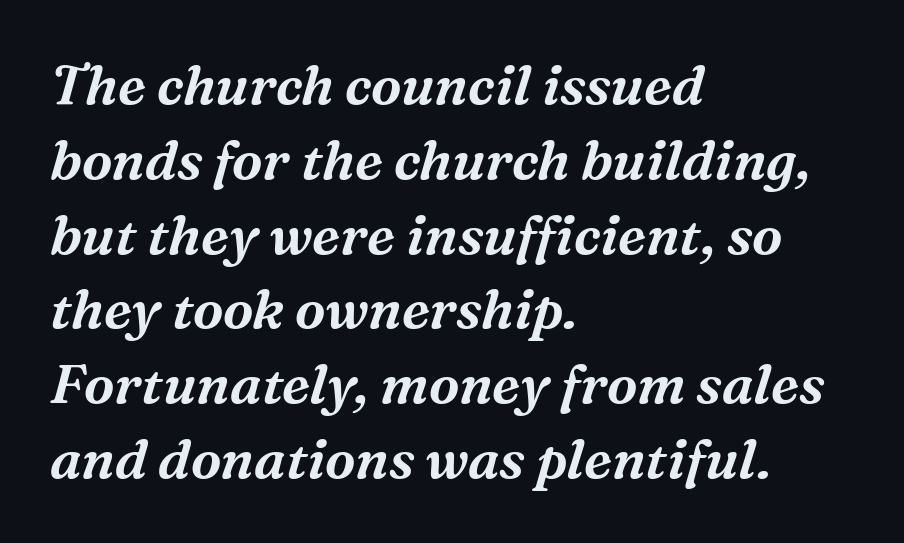
A typesetter would label this face a serif. Decoration check: the copy has no underline. Vertical spacing — default. Think of a printed novel: that variable character pitch is what you see here. The whole block is typeset with a tilt.
